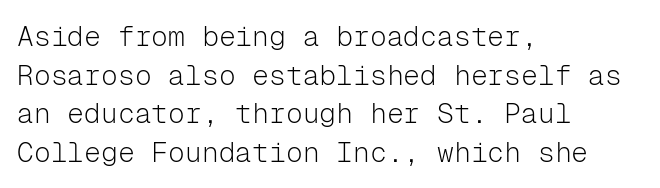
The image shows 28 px light sans-serif type, upright, monospaced; set left-aligned, normal line spacing (1.38x), normal letter spacing, not underlined; low stroke contrast and a medium x-height.
